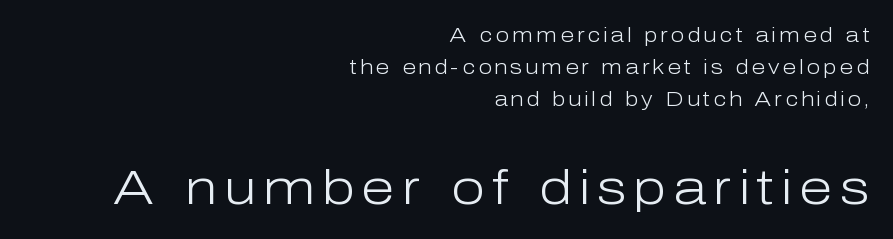
Reading down the column, the eye jumps a familiar distance to each next line. Varying glyph widths throughout — classic text-font behaviour. The type family on display is of the sans-serif kind. Horizontally, the lines are justified to the trailing edge only. These two chunks differ in scale, with the bottom chunk taking the larger measure. Ascenders rise straight up at ninety degrees.
